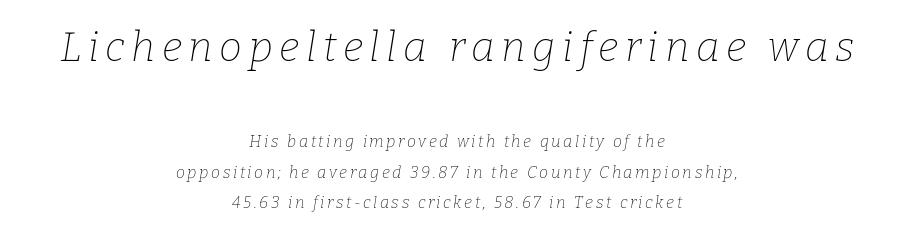
Reading top to bottom, the characters get smaller at the block break. Here the designer chose a conventional face with non-uniform glyph widths. One-word summary of the alignment: center. Unbolded letterforms with no extra heft. The foot of each line stays bare and open.
